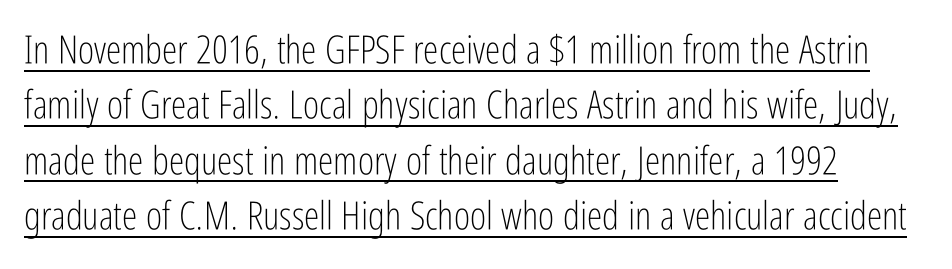
Q: Is the text bold? A: No.
Q: Is the text italic (slanted)? A: No, it is upright.
Q: Is the typeface a serif or a sans-serif typeface? A: Sans-serif.
Q: Is the text underlined? A: Yes.
Q: How is the paragraph aligned? A: Left-aligned.
Q: Is the spacing between letters normal or unusually wide? A: Normal.
Q: Is the spacing between lines tight, normal or loose? A: Normal.
Q: Width (condensed, normal, or wide)? A: Condensed.
Q: Stroke contrast? A: Low.
Q: x-height? A: Medium.
Q: Monospaced? A: No.
